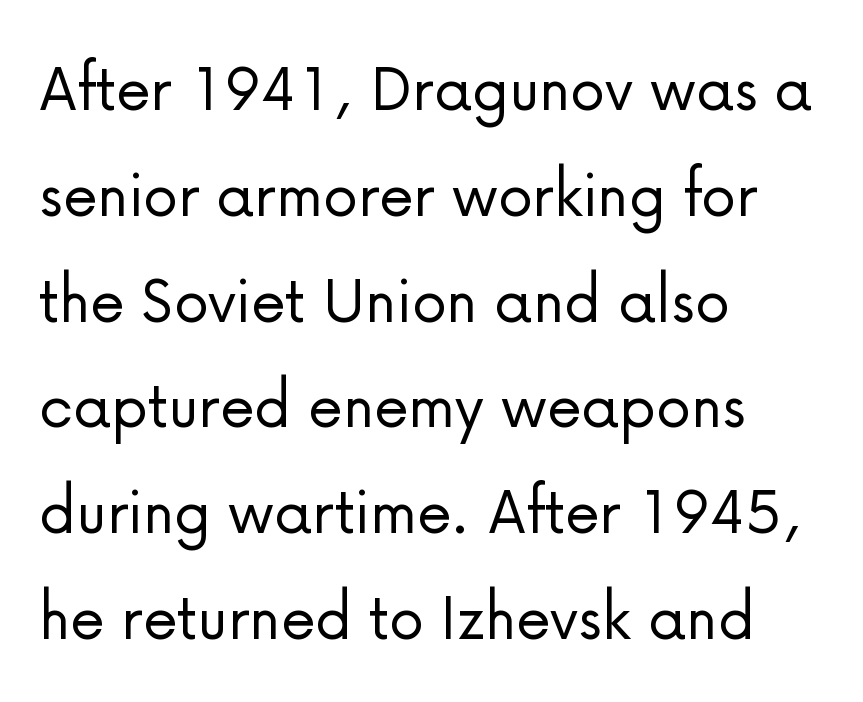
The image shows 71 px light sans-serif type, upright; set left-aligned, normal line spacing (1.49x), normal letter spacing, not underlined; low stroke contrast and a medium x-height.
